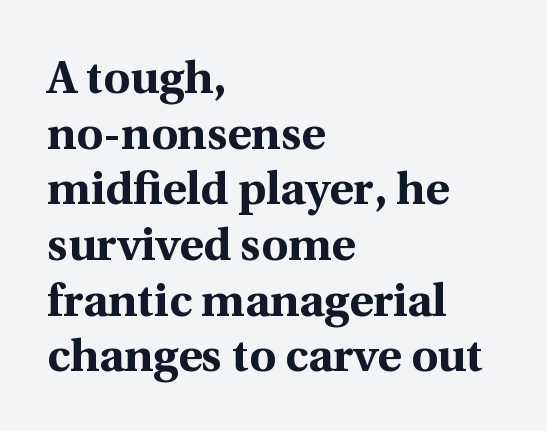
This sample is left-justified, so line endings fall wherever the words run out. Looks like regular typesetting: each glyph gets only the width it needs. The face used here is rendered with its standard letterfit. Heavy, bold letterforms.
